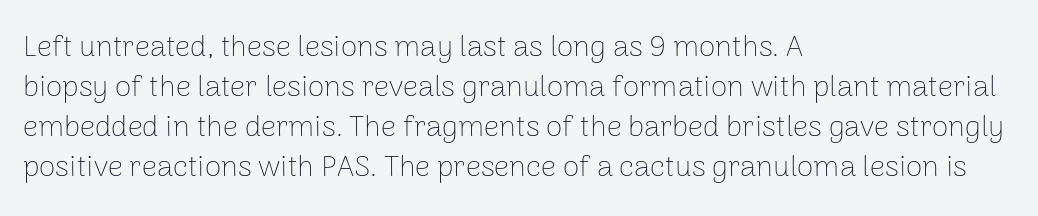
{"serif": "no", "italic": "no", "bold": "no", "weight": "thin", "width": "normal", "stroke_contrast": "low", "x_height": "medium", "monospaced": "no", "underline": "no", "align": "left", "line_spacing": "normal", "line_spacing_ratio": 1.33, "letter_spacing": "normal", "letter_spacing_em": 0.0, "glyph_px": 30}
